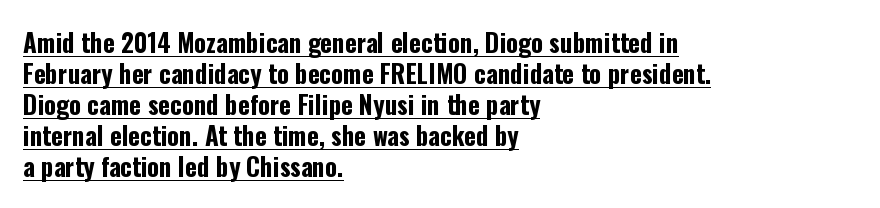
The image shows 25 px bold type, upright; set left-aligned, line spacing 1.24x, normal letter spacing, underlined.
